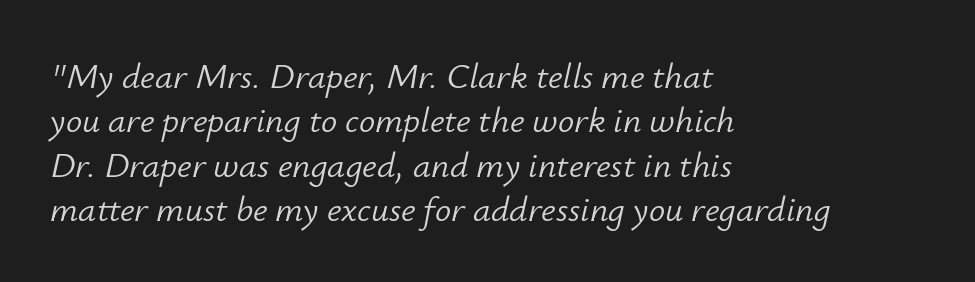
Designer's note — italics engaged. The tracking reads as untouched default to a designer's eye. Which margin do the lines hug? The left one — the right edge is uneven. Think of a printed novel: that variable character pitch is what you see here. No heavy texture on the line: the type isn't bold.
